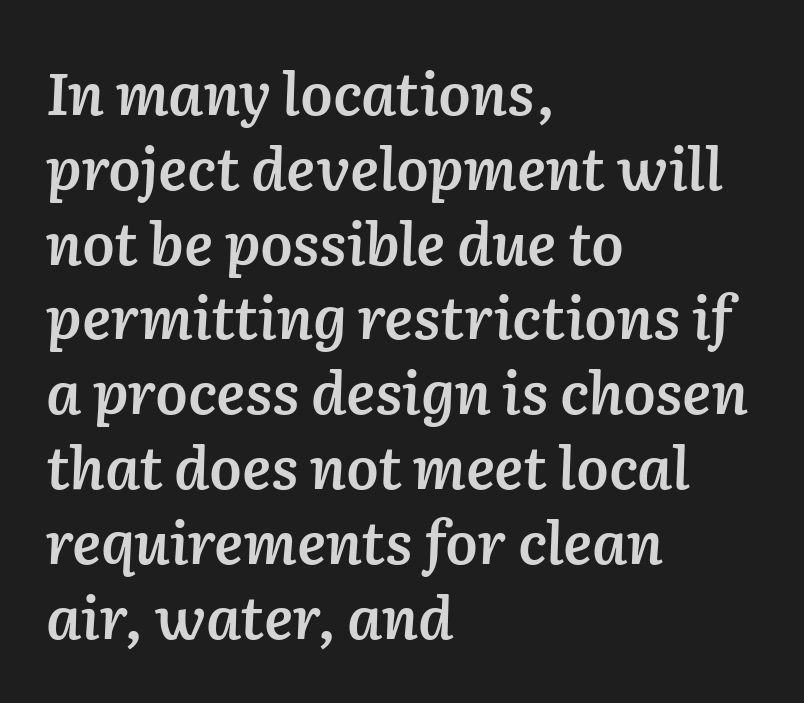
{"italic": "yes", "lean": "right", "slant_degrees": 2, "bold": "semi", "weight": "semibold", "width": "normal", "stroke_contrast": "low", "x_height": "medium", "monospaced": "no", "underline": "no", "align": "left", "line_spacing": "normal", "line_spacing_ratio": 1.29, "letter_spacing": "normal", "letter_spacing_em": 0.0, "glyph_px": 58}
